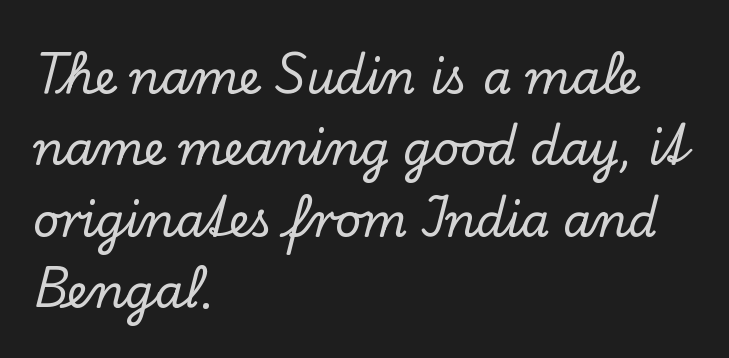
Q: Is the text italic (slanted)? A: Yes.
Q: Is the typeface a serif or a sans-serif typeface? A: Serif.
Q: Is the text underlined? A: No.
Q: How is the paragraph aligned? A: Left-aligned.
Q: Is the spacing between letters normal or unusually wide? A: Normal.
Q: Is the spacing between lines tight, normal or loose? A: Normal.
Q: Width (condensed, normal, or wide)? A: Normal.
Q: Stroke contrast? A: Low.
Q: x-height? A: Small.
Q: Monospaced? A: No.
